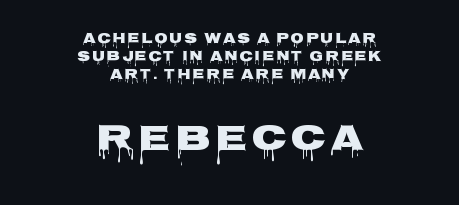
Q: Is the text bold? A: Yes.
Q: Is the text italic (slanted)? A: No, it is upright.
Q: Is the typeface a serif or a sans-serif typeface? A: Sans-serif.
Q: Is the text underlined? A: No.
Q: How is the paragraph aligned? A: Centered.
Q: Is the spacing between lines tight, normal or loose? A: Normal.
Q: Which block of text is set in a larger size, the first (top) or the second (bottom)? A: The second (bottom) one.
Q: Width (condensed, normal, or wide)? A: Wide.
Q: Stroke contrast? A: Low.
Q: x-height? A: Large.
Q: Monospaced? A: No.
